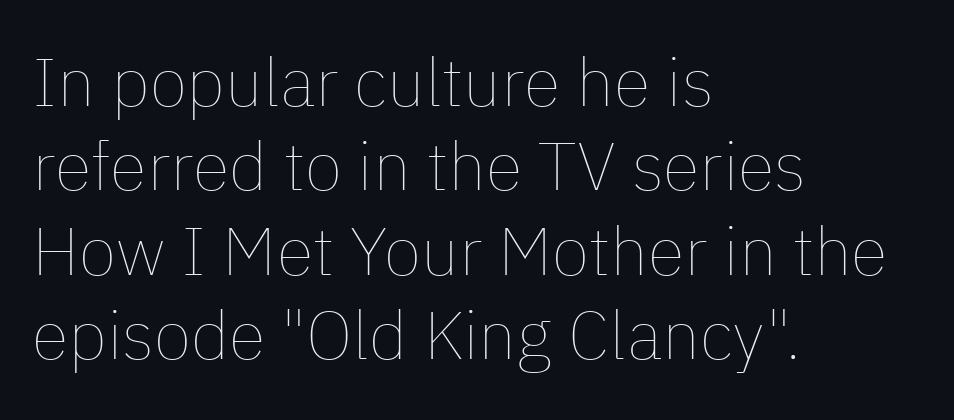
The face looks like a standard text weight, possibly lighter. Posture: vertical. Is the letter spacing exaggerated? No — it looks like the ordinary default. Note the varied advance widths — an 'i' is clearly narrower than an 'm'. Left-aligned paragraph, ragged on the right. Just letters on the line, the space beneath them empty.
